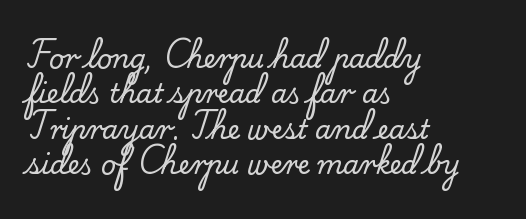
The image shows 26 px text type; set left-aligned, normal line spacing (1.36x), normal letter spacing, not underlined.
